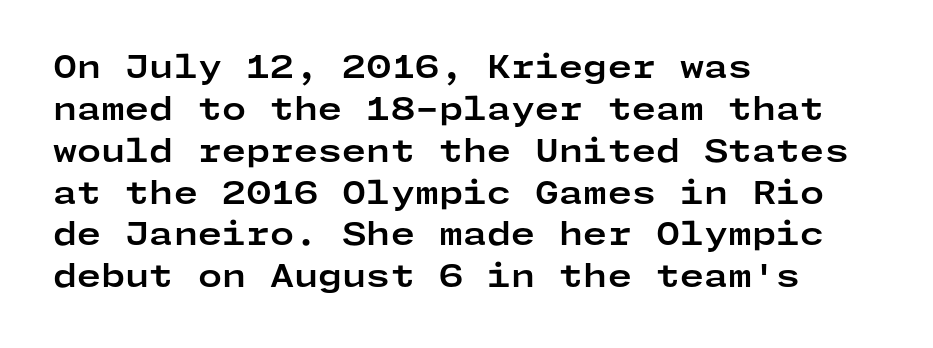
The font's upright variant was chosen for this text. Line beginnings align vertically; line endings do not. The area under the type is left untouched. The letters carry no serifs — their stems end cleanly without finishing strokes. Look at the tracking — it's just the regular setting, nothing added. Notice how thick the strokes are: this is what a full bold looks like.
